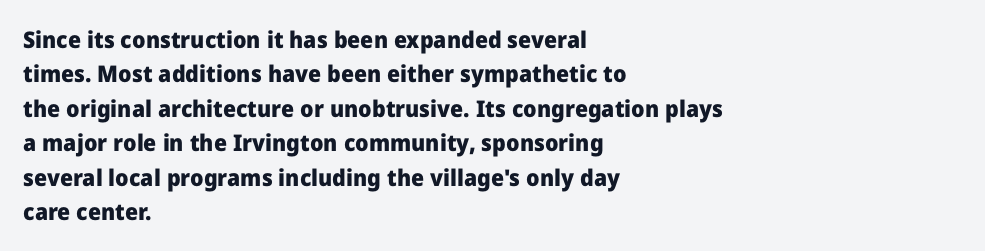
Q: Is the text bold? A: Yes.
Q: Is the text italic (slanted)? A: No, it is upright.
Q: Is the text underlined? A: No.
Q: How is the paragraph aligned? A: Left-aligned.
Q: Is the spacing between letters normal or unusually wide? A: Normal.
Q: Is the spacing between lines tight, normal or loose? A: Normal.
